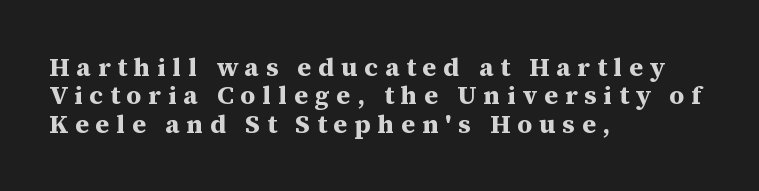
In terms of weight, the rendering is a true, heavy bold. Interline gaps are noticeably narrow in this sample. Left-aligned paragraph, ragged on the right. Notice how the stems are strictly vertical — no italics here. Type without underlining.
